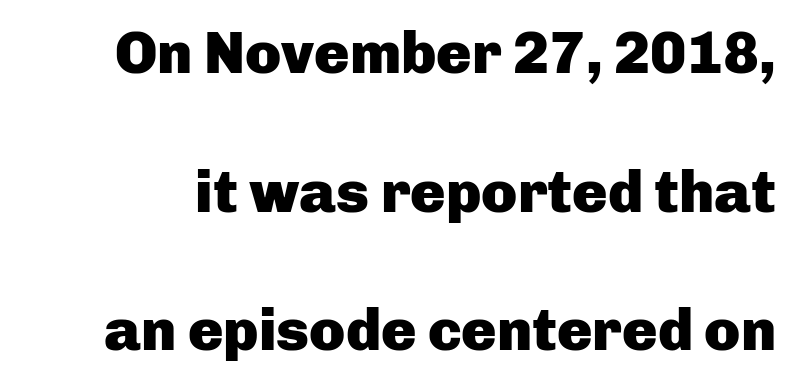
{"serif": "no", "italic": "no", "bold": "yes", "weight": "heavy", "width": "normal", "stroke_contrast": "low", "x_height": "medium", "monospaced": "no", "underline": "no", "line_spacing": "loose", "line_spacing_ratio": 2.35, "letter_spacing": "normal", "letter_spacing_em": 0.0, "glyph_px": 59}
